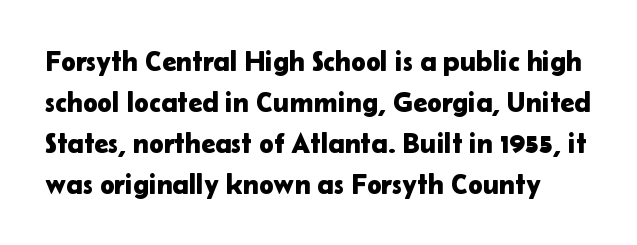
Here the designer chose a conventional face with non-uniform glyph widths. Examine the stroke ends and you'll find no serifs. The block of text has a typical density, with ordinary space between rows. Clear beneath every line of the passage. There is no visible air inserted between adjacent glyphs. Posture: vertical.
